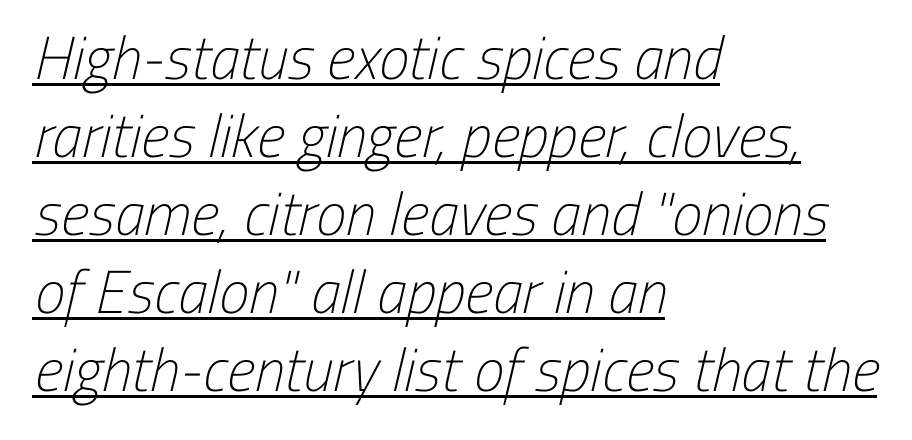
Stroke terminals: plain, sans-serif. Unbolded letterforms with no extra heft. Horizontal bands of white between lines are of average thickness. Glyph-to-glyph distance matches everyday printed text. These characters rest on top of a visible drawn line.
